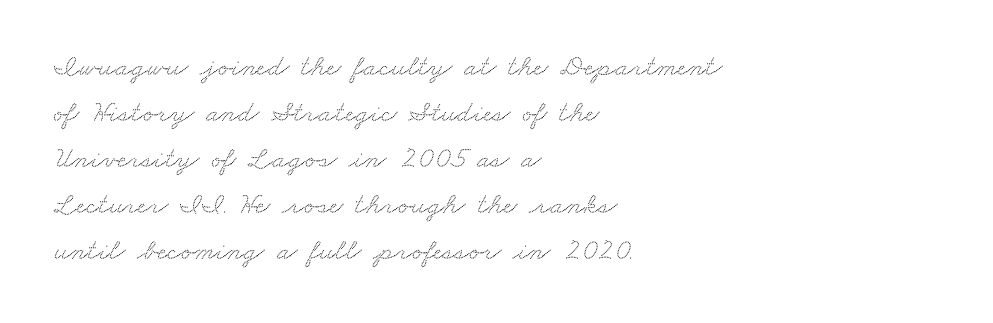
The image shows 30 px wide serif type; set left-aligned, normal line spacing (1.53x), normal letter spacing, not underlined; medium stroke contrast and a small x-height.
